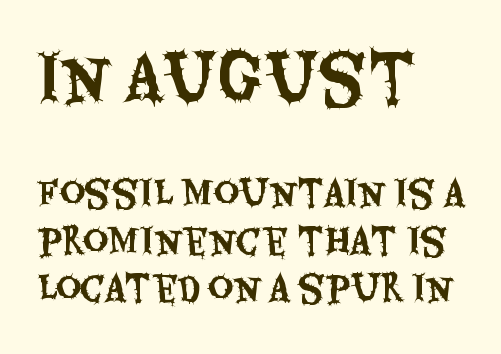
The image shows 62 px condensed sans-serif type, upright; set left-aligned, normal line spacing (1.35x), normal letter spacing, not underlined; the first (top) block is 1.77x larger; medium stroke contrast and a large x-height.
